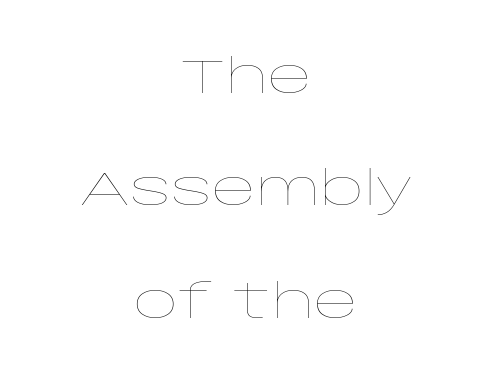
{"italic": "no", "bold": "no", "weight": "thin", "width": "wide", "stroke_contrast": "low", "x_height": "large", "monospaced": "no", "underline": "no", "align": "center", "line_spacing": "loose", "line_spacing_ratio": 2.34, "letter_spacing": "normal", "letter_spacing_em": 0.0, "glyph_px": 48}
